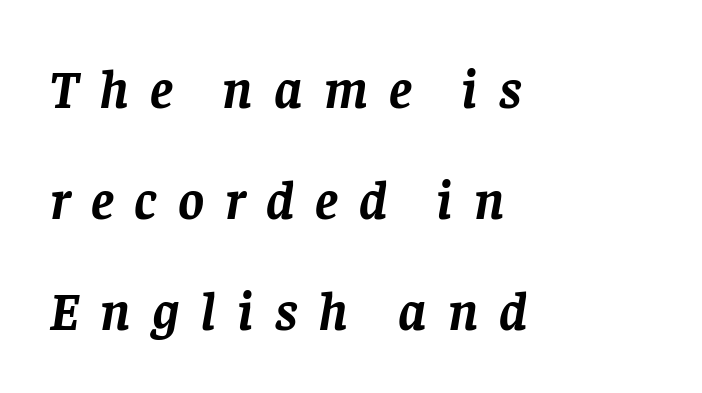
The image shows 55 px semibold serif type, italic (leaning right); set left-aligned, loose line spacing (2.02x), unusually wide letter spacing (+0.38 em), not underlined; low stroke contrast and a large x-height.
